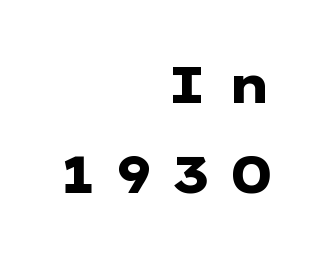
The image shows 52 px heavy, wide sans-serif type, upright; set right-aligned, line spacing 1.73x, unusually wide letter spacing (+0.35 em), not underlined; low stroke contrast and a medium x-height.
